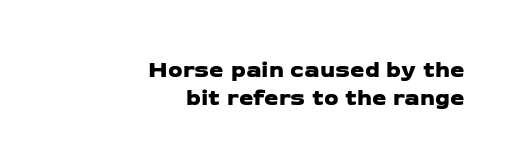
Check the space under the baseline: it is left empty. The rendering anchors every line to the right-hand side. Tracking here is standard; glyphs follow each other at the usual distance.
